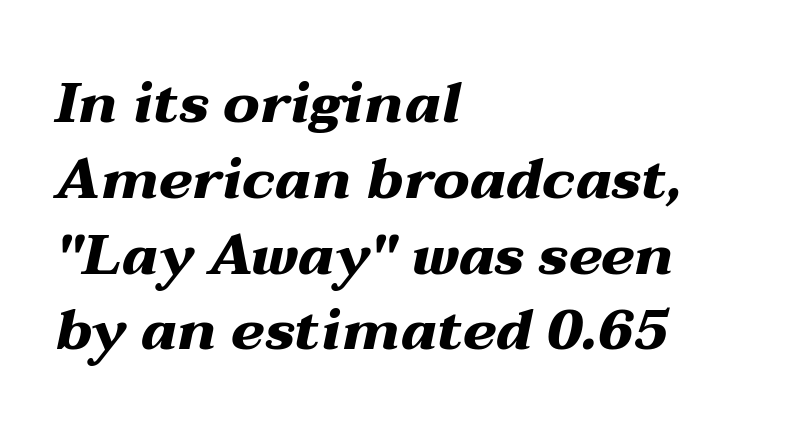
Look at the tracking — it's just the regular setting, nothing added. The gap between lines stays unmarked. Line spacing here is normal. Its strokes are broad and dark, the hallmark of bold type. Is the block centered? No — it sits flush against the left margin. These lines are rendered in a variable-pitch font.
